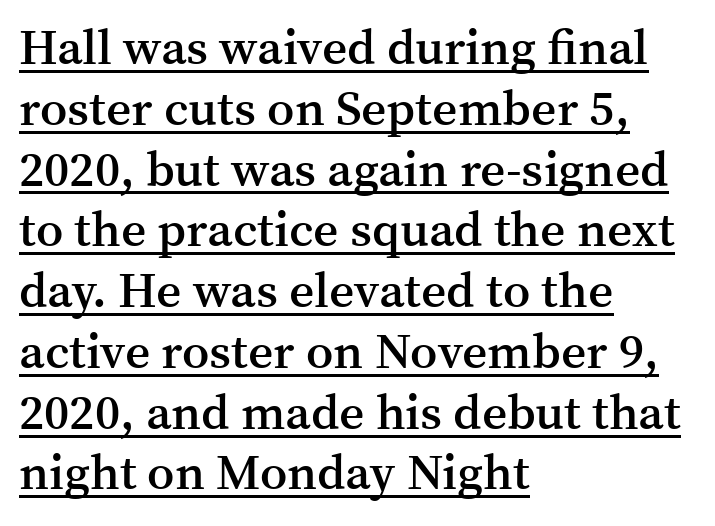
The letters carry serifs — small finishing strokes at the ends of their stems. There is no visible air inserted between adjacent glyphs. Has an underline been added? It has. You could not count columns in this text — the font is proportionally spaced. Students, this is semibold: more ink than regular, less than bold.
